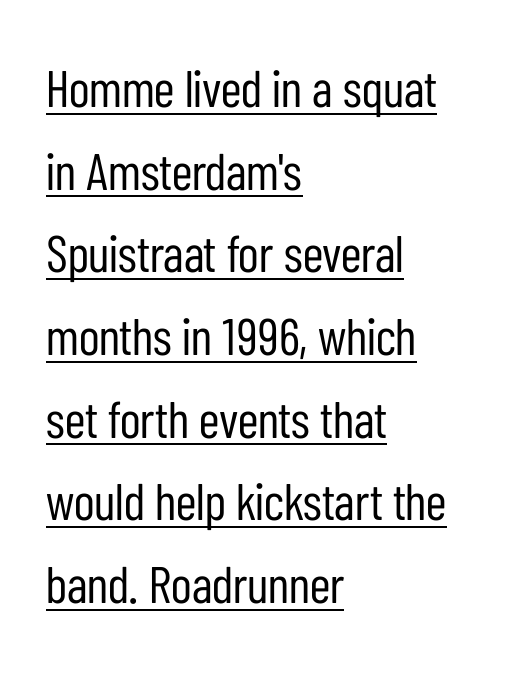
The image shows 52 px regular-weight, condensed sans-serif type, upright; set left-aligned, normal line spacing (1.59x), normal letter spacing, underlined; low stroke contrast and a medium x-height.
